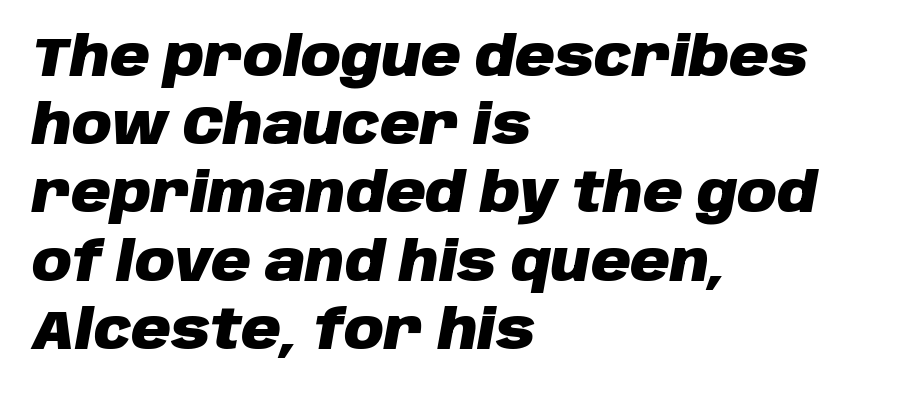
{"italic": "yes", "lean": "right", "slant_degrees": 10, "bold": "yes", "weight": "heavy", "width": "normal", "stroke_contrast": "low", "x_height": "large", "monospaced": "no", "underline": "no", "align": "left", "line_spacing_ratio": 1.24, "letter_spacing": "normal", "letter_spacing_em": 0.0, "glyph_px": 55}
